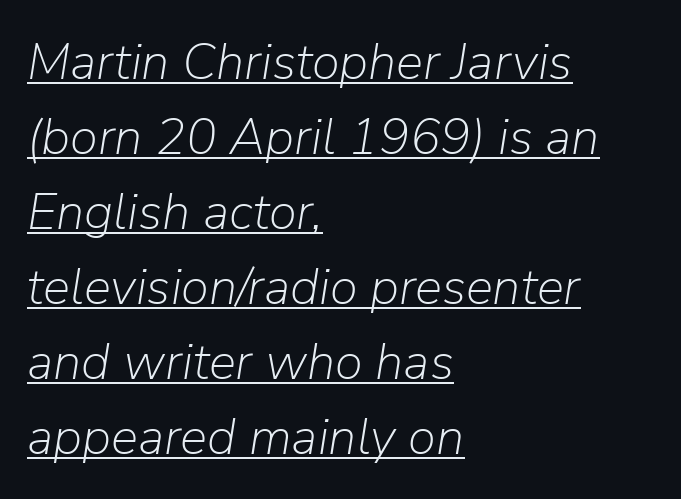
The image shows 51 px light type, italic (leaning right); set left-aligned, normal line spacing (1.47x), normal letter spacing, underlined; low stroke contrast and a medium x-height.
